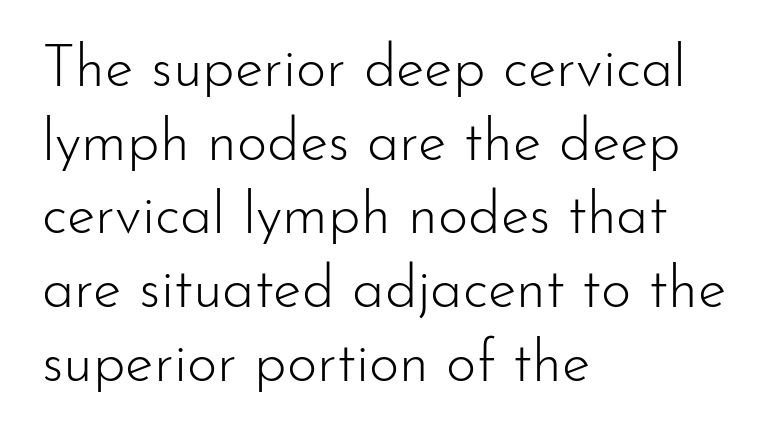
The image shows 58 px light sans-serif type, upright; set left-aligned, normal line spacing (1.27x), normal letter spacing, not underlined; low stroke contrast and a small x-height.
